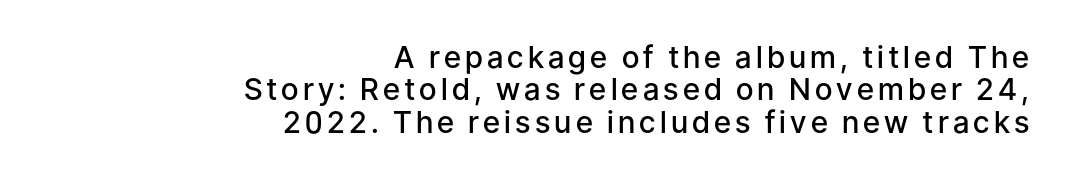
{"serif": "no", "italic": "no", "bold": "semi", "weight": "semibold", "width": "normal", "stroke_contrast": "low", "x_height": "medium", "monospaced": "no", "underline": "no", "align": "right", "line_spacing": "tight", "line_spacing_ratio": 1.08, "glyph_px": 30}
